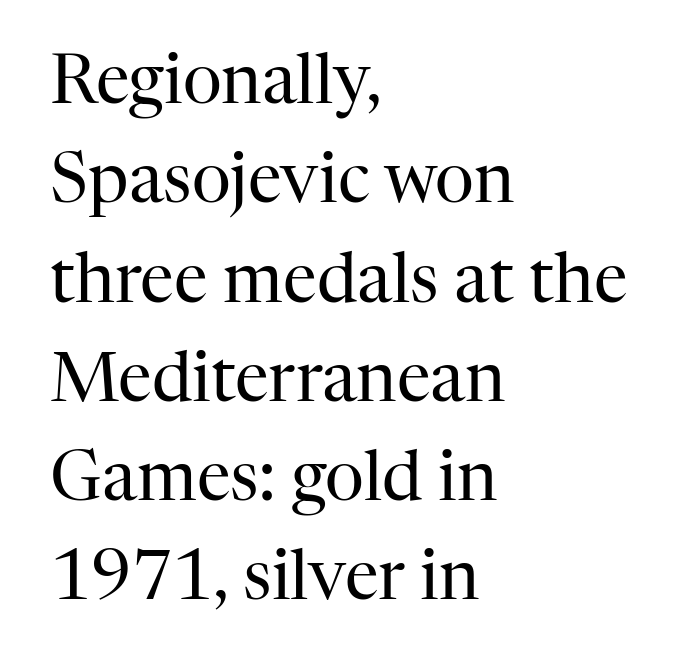
Q: Is the text bold? A: No.
Q: Is the text italic (slanted)? A: No, it is upright.
Q: Is the typeface a serif or a sans-serif typeface? A: Serif.
Q: Is the text underlined? A: No.
Q: How is the paragraph aligned? A: Left-aligned.
Q: Is the spacing between letters normal or unusually wide? A: Normal.
Q: Is the spacing between lines tight, normal or loose? A: Normal.
Q: Width (condensed, normal, or wide)? A: Normal.
Q: Stroke contrast? A: High.
Q: x-height? A: Medium.
Q: Monospaced? A: No.
